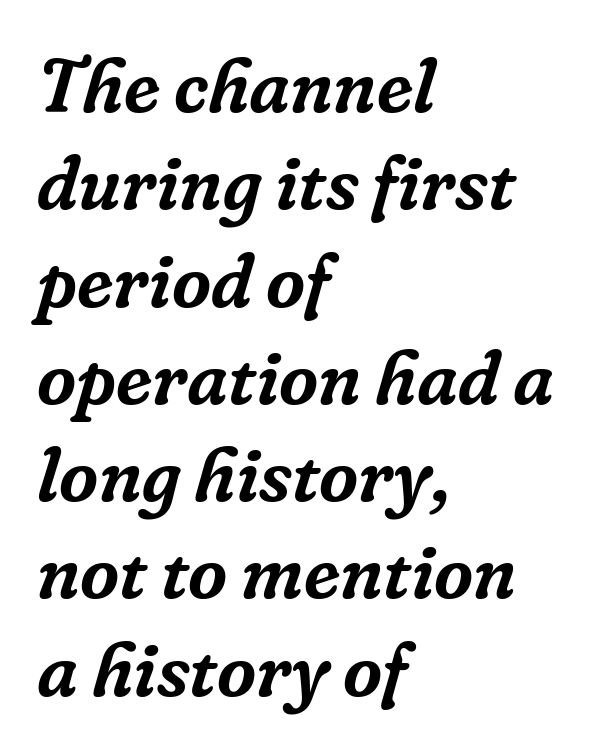
{"serif": "yes", "italic": "yes", "lean": "right", "slant_degrees": 16, "width": "normal", "stroke_contrast": "low", "x_height": "medium", "monospaced": "no", "underline": "no", "align": "left", "line_spacing": "normal", "line_spacing_ratio": 1.28, "letter_spacing": "normal", "letter_spacing_em": 0.0, "glyph_px": 76}
